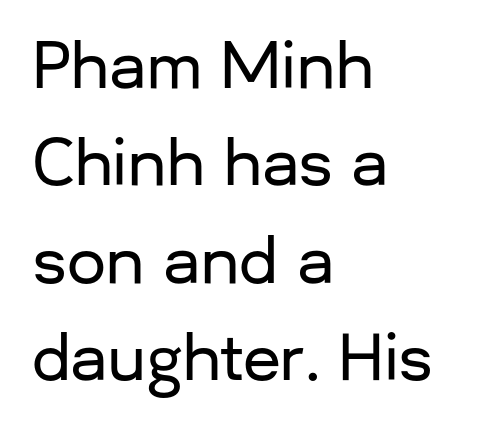
The string is rendered with underlining switched off. The rag falls on the right side of this text block. Posture: upright roman. A typesetter would label this face a sans. The designer left line spacing at the default. Spacing verdict: proportional, widths tailored to each character.
